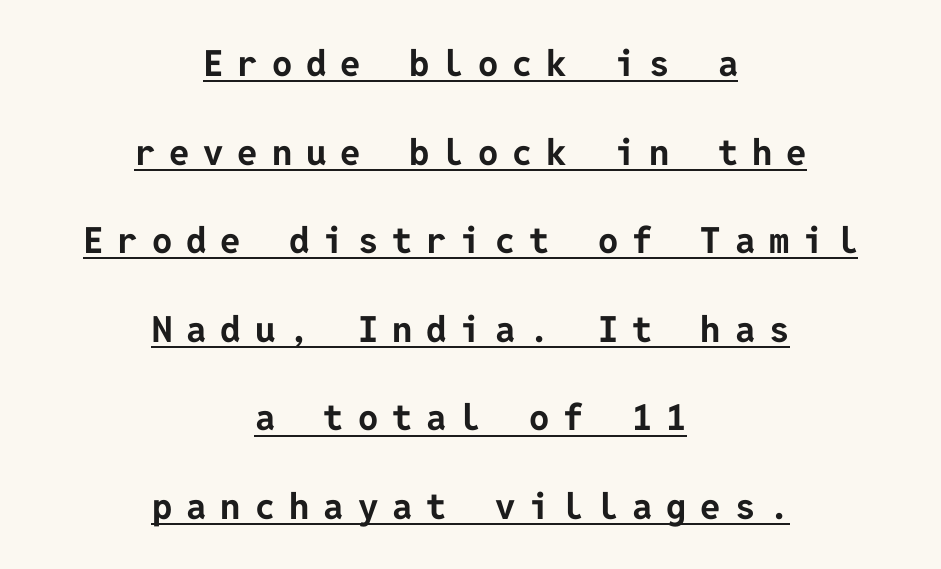
The image shows 36 px bold sans-serif type, upright; set centered, loose line spacing (2.46x), unusually wide letter spacing (+0.39 em), underlined; low stroke contrast and a medium x-height.
